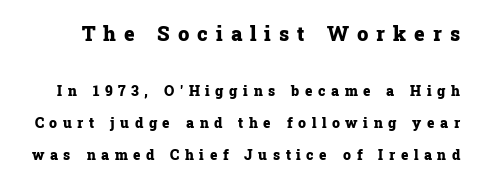
Bare-footed words on every line. The more generous point size was reserved for the upper chunk. Spacing between characters has been opened up far beyond the box default. Emphasis by weight is at full strength: bold. Quick note: interline space is abundant.
